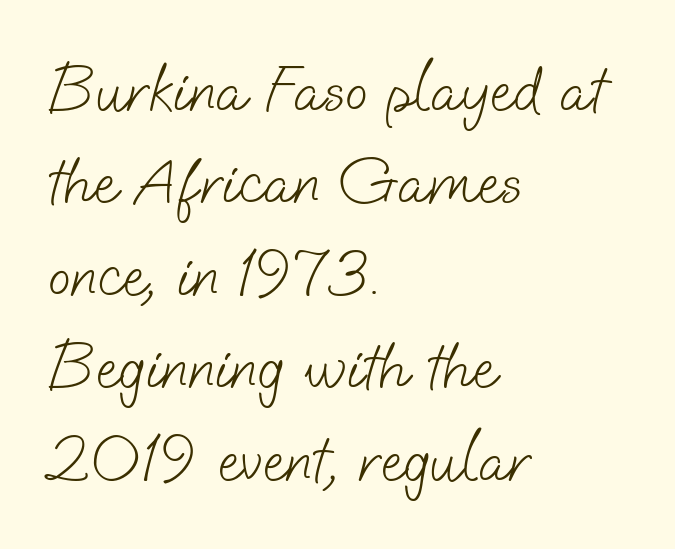
{"serif": "no", "bold": "no", "weight": "light", "width": "normal", "stroke_contrast": "low", "x_height": "small", "monospaced": "no", "underline": "no", "align": "left", "line_spacing": "normal", "line_spacing_ratio": 1.38, "letter_spacing": "normal", "letter_spacing_em": 0.0, "glyph_px": 67}
